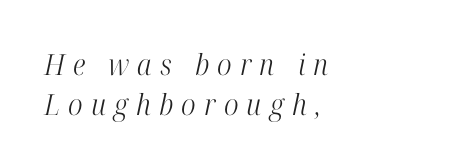
{"serif": "yes", "italic": "yes", "lean": "right", "slant_degrees": 12, "bold": "no", "weight": "light", "width": "condensed", "stroke_contrast": "high", "x_height": "medium", "monospaced": "no", "underline": "no", "align": "left", "line_spacing": "normal", "line_spacing_ratio": 1.37, "letter_spacing": "wide", "letter_spacing_em": 0.28, "glyph_px": 29}
